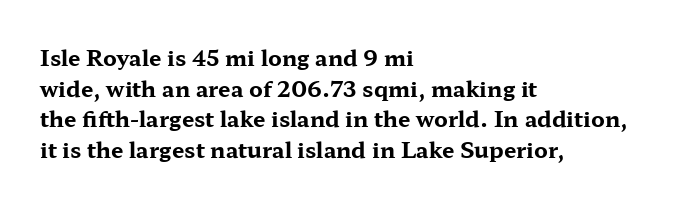
The image shows 22 px bold type, upright; set left-aligned, normal line spacing (1.39x), normal letter spacing, not underlined.
